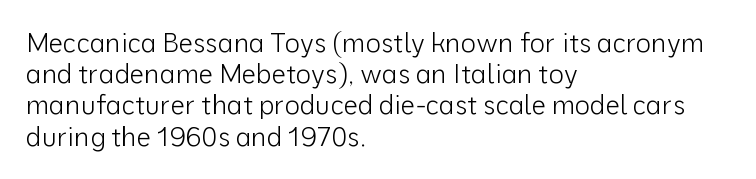
Q: Is the text bold? A: No.
Q: Is the text italic (slanted)? A: No, it is upright.
Q: Is the text underlined? A: No.
Q: How is the paragraph aligned? A: Left-aligned.
Q: Is the spacing between letters normal or unusually wide? A: Normal.
